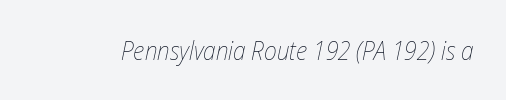
Caption: standard tracking, unaltered. Italic: yes, the glyphs are oblique. Ink coverage per letter is moderate at most. No word sits above an underline.
